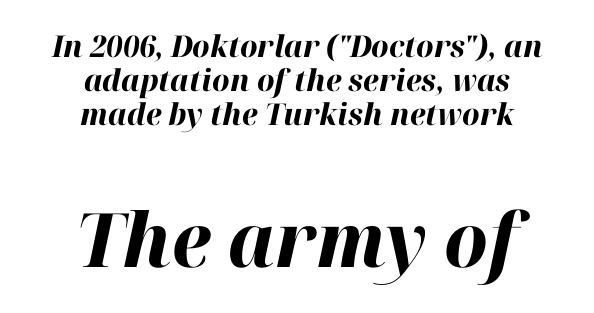
{"italic": "yes", "lean": "right", "slant_degrees": 12, "bold": "yes", "weight": "bold", "width": "normal", "stroke_contrast": "high", "x_height": "medium", "monospaced": "no", "underline": "no", "align": "center", "line_spacing": "tight", "line_spacing_ratio": 1.13, "letter_spacing": "normal", "letter_spacing_em": 0.0, "larger_block": "second", "size_ratio": 2.5, "glyph_px": 75}
